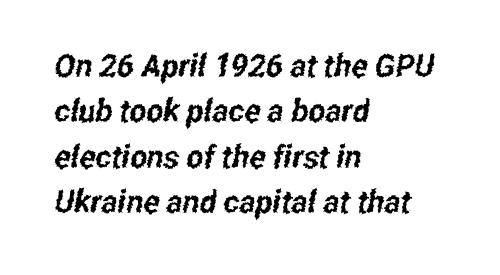
Q: Is the typeface a serif or a sans-serif typeface? A: Sans-serif.
Q: Is the text underlined? A: No.
Q: How is the paragraph aligned? A: Left-aligned.
Q: Is the spacing between letters normal or unusually wide? A: Normal.
Q: Is the spacing between lines tight, normal or loose? A: Normal.
Q: Width (condensed, normal, or wide)? A: Condensed.
Q: Stroke contrast? A: Low.
Q: x-height? A: Medium.
Q: Monospaced? A: No.
